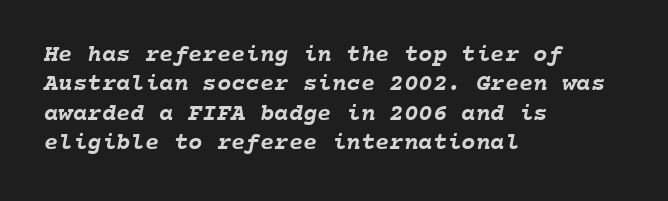
{"bold": "yes", "underline": "no", "align": "left", "line_spacing_ratio": 1.22, "letter_spacing": "normal", "letter_spacing_em": 0.0, "glyph_px": 24}
